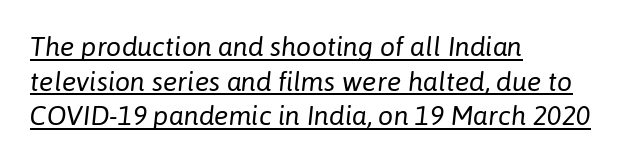
{"italic": "yes", "lean": "right", "slant_degrees": 6, "bold": "no", "underline": "yes", "align": "left", "line_spacing": "normal", "line_spacing_ratio": 1.28, "letter_spacing": "normal", "letter_spacing_em": 0.0, "glyph_px": 27}
